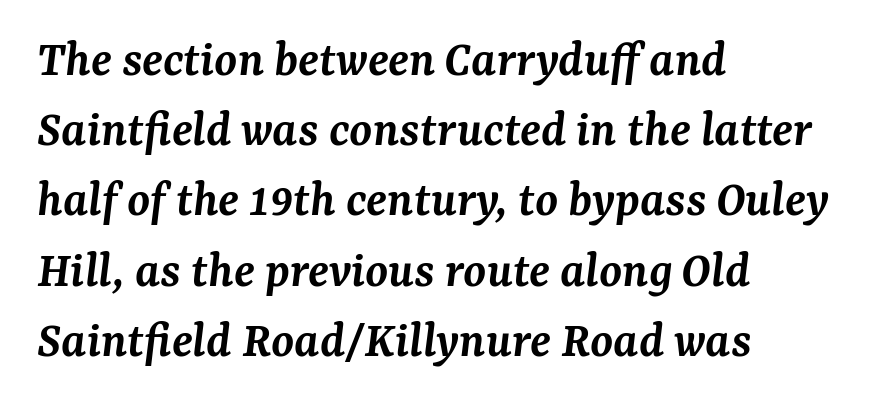
The image shows 52 px semibold serif type, italic (leaning right); set left-aligned, normal line spacing (1.35x), normal letter spacing, not underlined; medium stroke contrast and a medium x-height.
